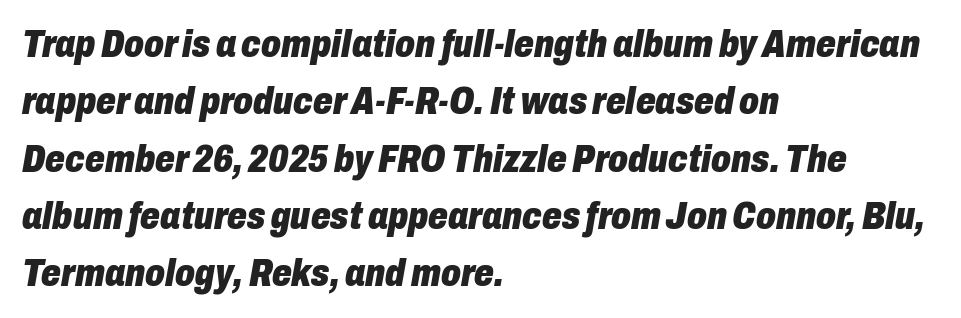
Q: Is the text bold? A: Yes.
Q: Is the text italic (slanted)? A: Yes, it leans right by about 10 degrees.
Q: Is the text underlined? A: No.
Q: How is the paragraph aligned? A: Left-aligned.
Q: Is the spacing between letters normal or unusually wide? A: Normal.
Q: Is the spacing between lines tight, normal or loose? A: Normal.
Q: Width (condensed, normal, or wide)? A: Condensed.
Q: Stroke contrast? A: Low.
Q: x-height? A: Medium.
Q: Monospaced? A: No.
